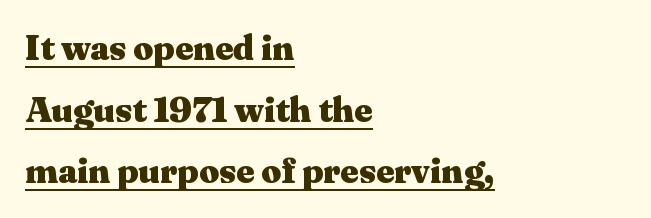
Q: Is the text bold? A: Yes.
Q: Is the text italic (slanted)? A: No, it is upright.
Q: Is the typeface a serif or a sans-serif typeface? A: Serif.
Q: Is the text underlined? A: Yes.
Q: How is the paragraph aligned? A: Left-aligned.
Q: Is the spacing between letters normal or unusually wide? A: Normal.
Q: Width (condensed, normal, or wide)? A: Wide.
Q: Stroke contrast? A: Medium.
Q: x-height? A: Medium.
Q: Monospaced? A: No.
